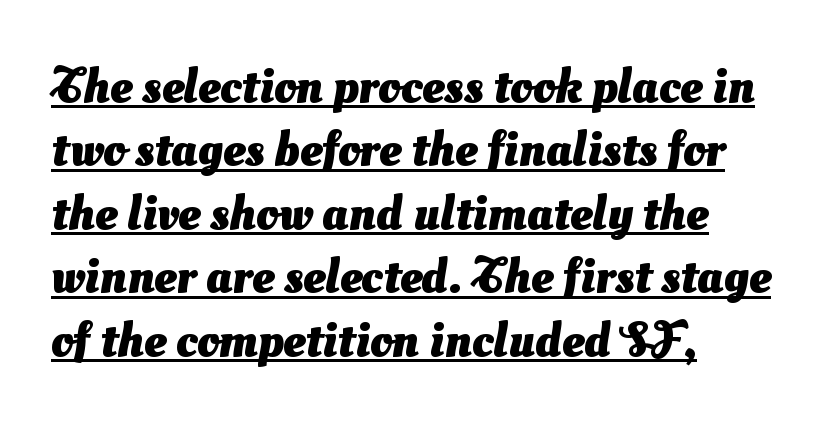
The image shows 50 px heavy sans-serif type; set left-aligned, normal line spacing (1.27x), normal letter spacing, underlined; medium stroke contrast and a small x-height.
